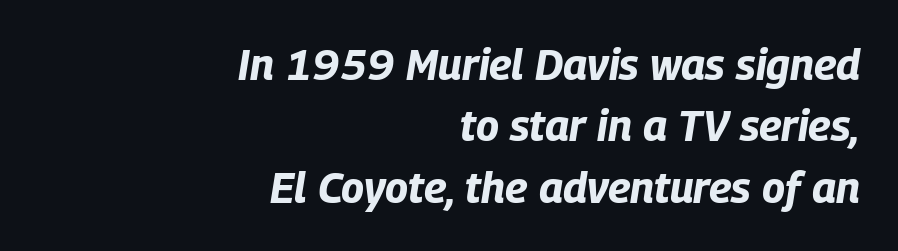
Q: Is the text bold? A: Yes.
Q: Is the text italic (slanted)? A: Yes, it leans right by about 9 degrees.
Q: Is the text underlined? A: No.
Q: How is the paragraph aligned? A: Right-aligned.
Q: Is the spacing between letters normal or unusually wide? A: Normal.
Q: Is the spacing between lines tight, normal or loose? A: Normal.
Q: Width (condensed, normal, or wide)? A: Condensed.
Q: Stroke contrast? A: Low.
Q: x-height? A: Large.
Q: Monospaced? A: No.
